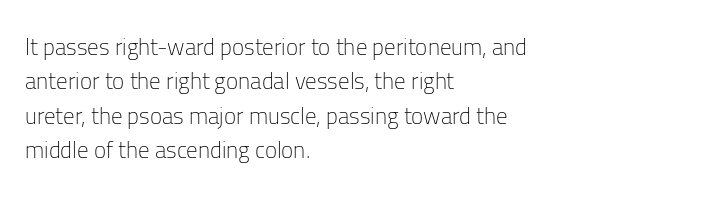
Q: Is the text bold? A: No.
Q: Is the text italic (slanted)? A: No, it is upright.
Q: Is the text underlined? A: No.
Q: How is the paragraph aligned? A: Left-aligned.
Q: Is the spacing between letters normal or unusually wide? A: Normal.
Q: Is the spacing between lines tight, normal or loose? A: Normal.
